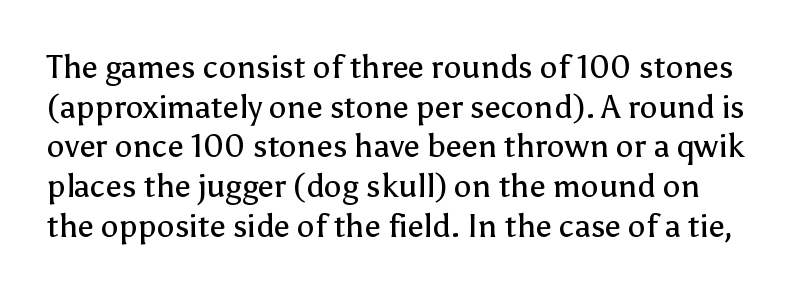
Q: Is the text bold? A: No.
Q: Is the text italic (slanted)? A: No, it is upright.
Q: Is the typeface a serif or a sans-serif typeface? A: Sans-serif.
Q: Is the text underlined? A: No.
Q: Is the spacing between letters normal or unusually wide? A: Normal.
Q: Width (condensed, normal, or wide)? A: Normal.
Q: Stroke contrast? A: Low.
Q: x-height? A: Medium.
Q: Monospaced? A: No.
